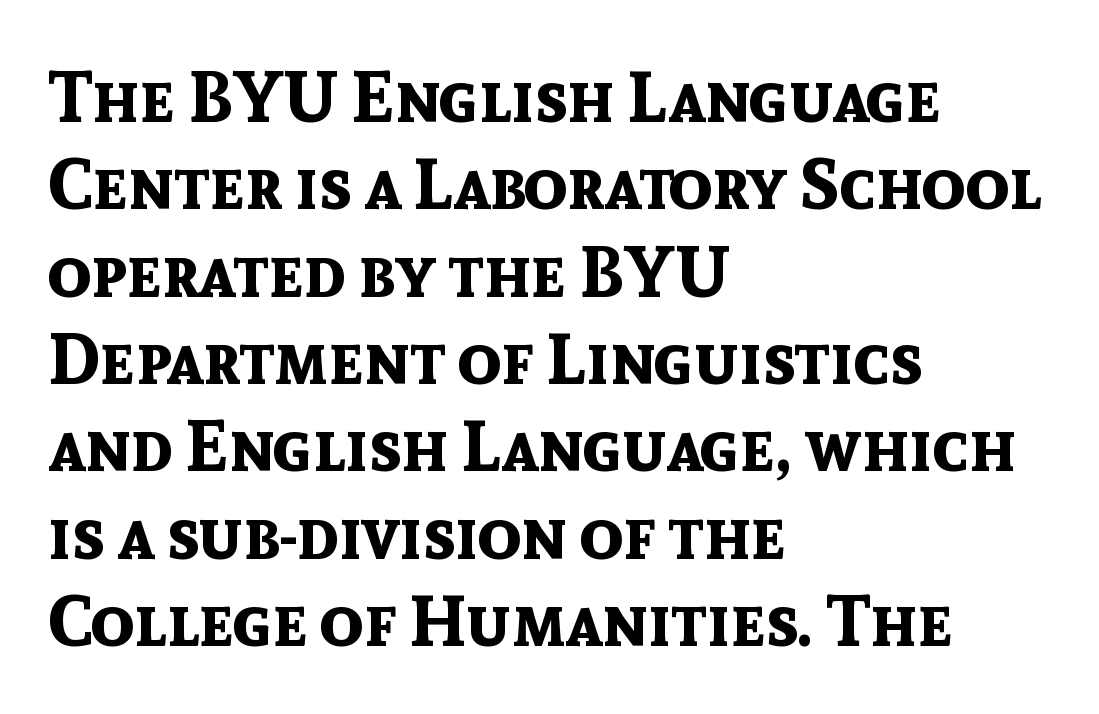
The image shows 71 px bold sans-serif type, upright; set left-aligned, line spacing 1.23x, normal letter spacing, not underlined; a medium x-height.
